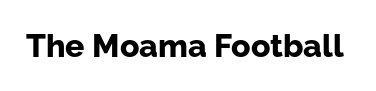
Q: Is the text bold? A: Yes.
Q: Is the text italic (slanted)? A: No, it is upright.
Q: Is the typeface a serif or a sans-serif typeface? A: Sans-serif.
Q: Is the text underlined? A: No.
Q: Is the spacing between letters normal or unusually wide? A: Normal.
Q: Width (condensed, normal, or wide)? A: Normal.
Q: Stroke contrast? A: Low.
Q: x-height? A: Medium.
Q: Monospaced? A: No.
